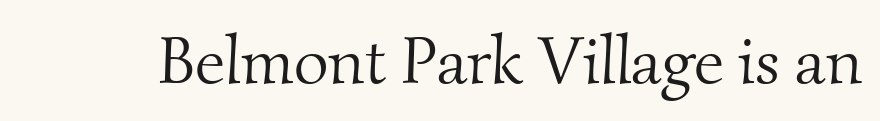
The image shows 67 px light serif type; set normal letter spacing, not underlined; medium stroke contrast and a small x-height.
